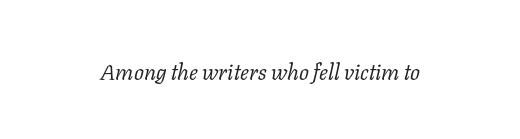
Q: Is the text bold? A: No.
Q: Is the text italic (slanted)? A: Yes, it leans right by about 11 degrees.
Q: Is the text underlined? A: No.
Q: Is the spacing between letters normal or unusually wide? A: Normal.
